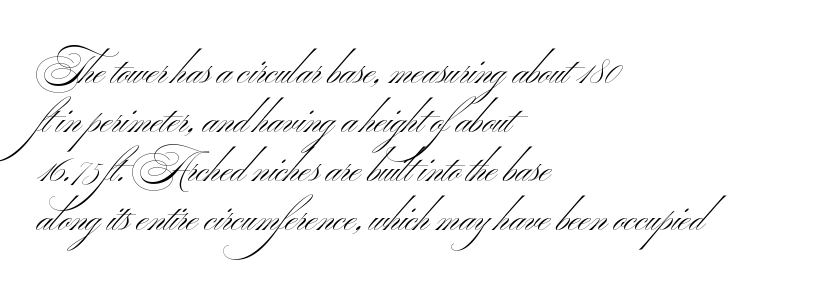
Character widths vary here, with narrow letters taking less room than wide ones. Horizontally, the lines are justified to the leading edge only. These lines sit exactly where default settings would place them. Nothing unusual about the tracking: characters are spaced as the font intends.
